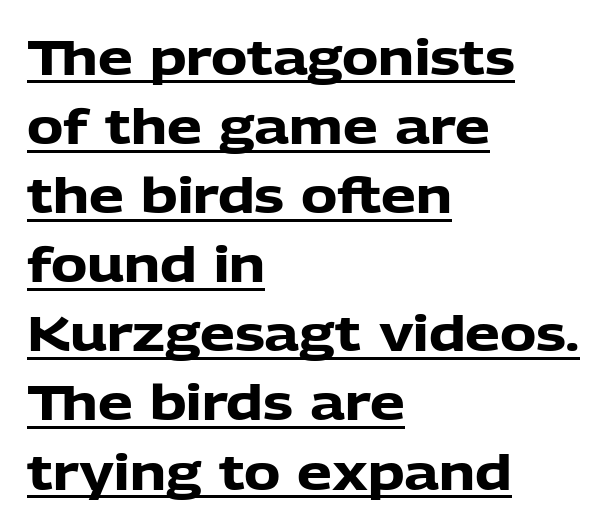
Q: Is the text bold? A: Yes.
Q: Is the text italic (slanted)? A: No, it is upright.
Q: Is the typeface a serif or a sans-serif typeface? A: Sans-serif.
Q: Is the text underlined? A: Yes.
Q: How is the paragraph aligned? A: Left-aligned.
Q: Is the spacing between letters normal or unusually wide? A: Normal.
Q: Is the spacing between lines tight, normal or loose? A: Normal.
Q: Width (condensed, normal, or wide)? A: Normal.
Q: Stroke contrast? A: Low.
Q: x-height? A: Medium.
Q: Monospaced? A: No.
